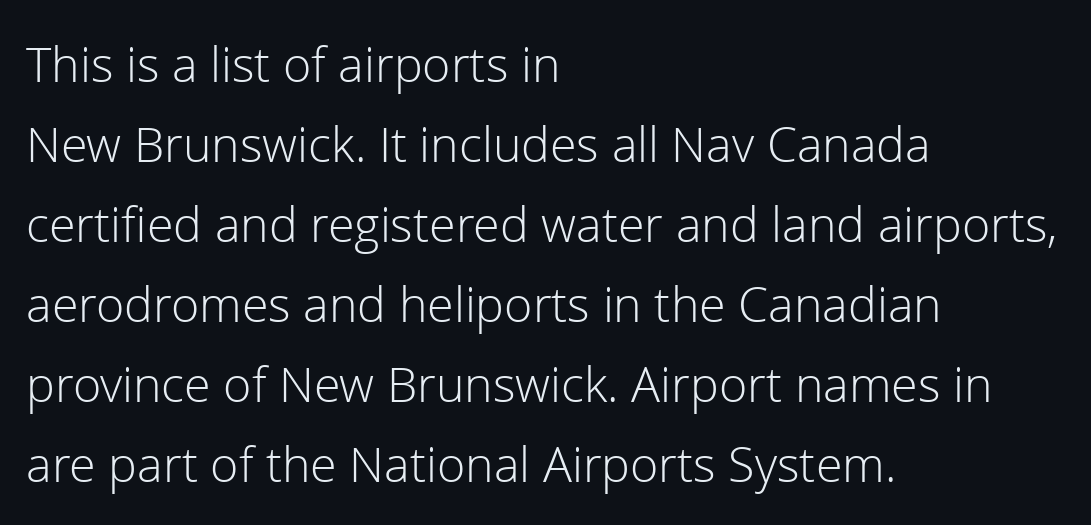
A typesetter would call this leading conventional body-copy spacing. Observe the ordinary spacing: letters are neighbours, not strangers. A typesetter would label this face a sans. Each line starts at the same left margin while the right side varies. The rendering uses natural spacing where letterforms have individual widths. The zone under the glyphs is completely vacant.
